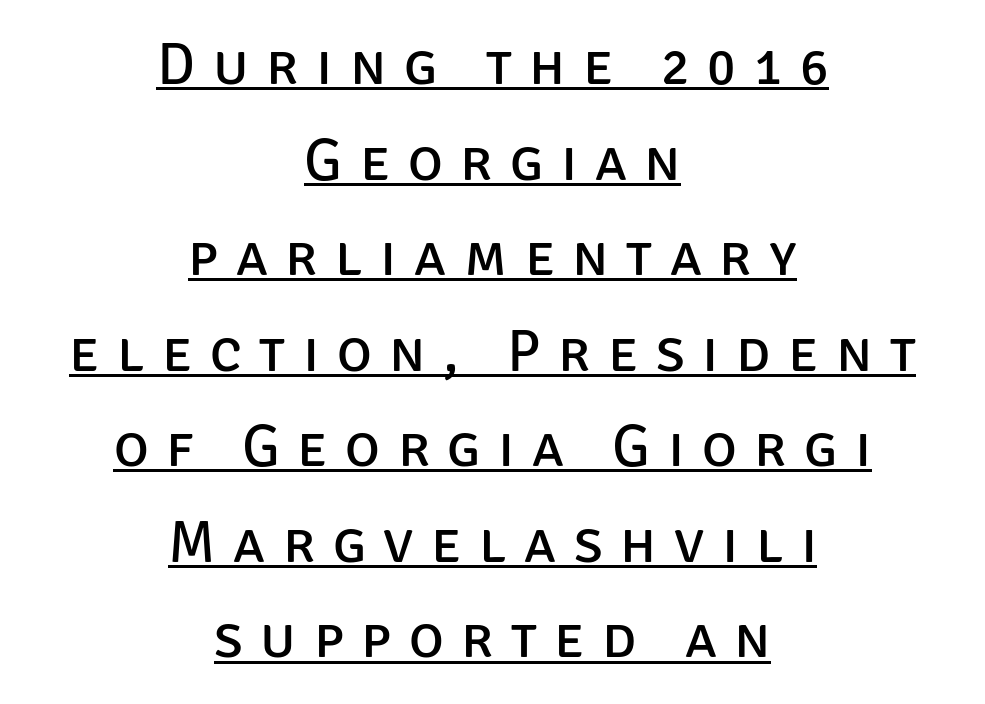
The image shows 59 px regular-weight sans-serif type, upright; set centered, normal line spacing (1.62x), unusually wide letter spacing (+0.3 em), underlined; low stroke contrast and a large x-height.
